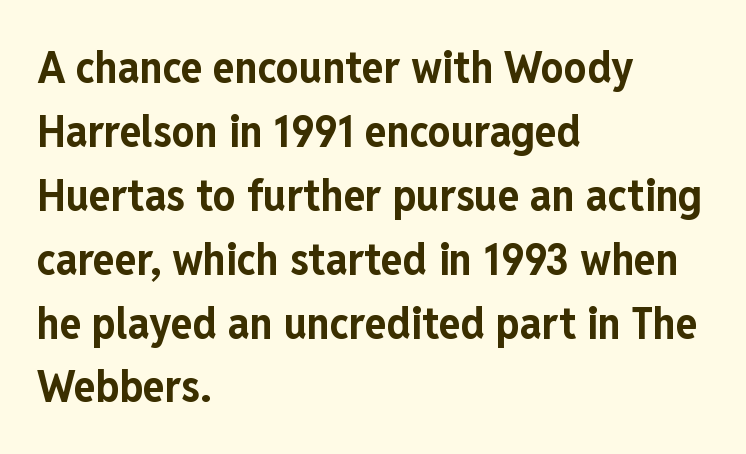
The image shows 45 px bold, condensed sans-serif type, upright; set left-aligned, normal line spacing (1.42x), normal letter spacing, not underlined; low stroke contrast and a medium x-height.
